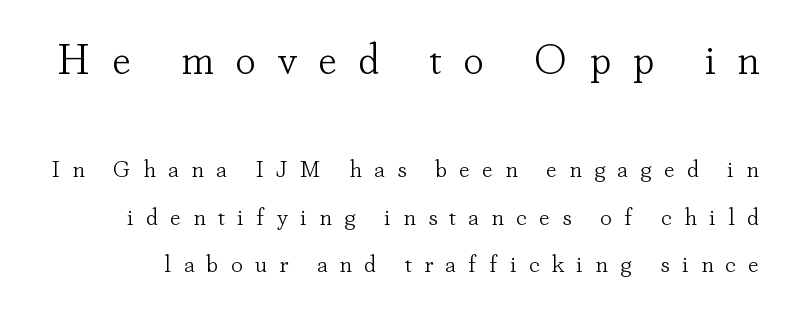
{"serif": "yes", "italic": "no", "bold": "no", "weight": "light", "width": "normal", "stroke_contrast": "low", "x_height": "small", "monospaced": "no", "underline": "no", "line_spacing": "loose", "line_spacing_ratio": 1.97, "letter_spacing": "wide", "letter_spacing_em": 0.5, "larger_block": "first", "size_ratio": 1.75, "glyph_px": 42}
